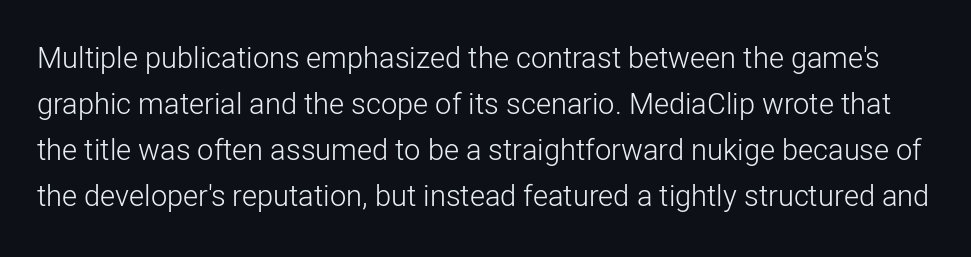
Quick note: underline off. Compared with a typical body face, this is equally light or lighter still. Characters follow at the spacing the type designer built in. The letters advance in unequal steps, a hallmark of proportional type. This sample uses an upright cut, with every glyph sitting square on the baseline.
